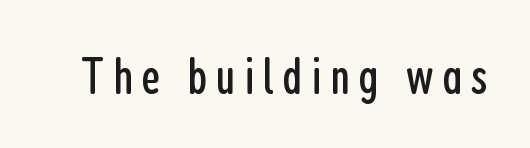
Beneath every word, the page is bare. You can tell from the bare stems that sans-serif type was used. Weight: in the light-to-regular range. In terms of posture, this sample is upright. Character widths vary here, with narrow letters taking less room than wide ones.
